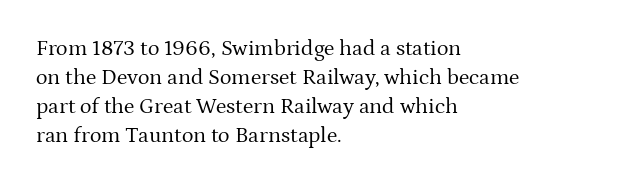
Q: Is the text bold? A: No.
Q: Is the text italic (slanted)? A: No, it is upright.
Q: Is the text underlined? A: No.
Q: How is the paragraph aligned? A: Left-aligned.
Q: Is the spacing between letters normal or unusually wide? A: Normal.
Q: Is the spacing between lines tight, normal or loose? A: Normal.
